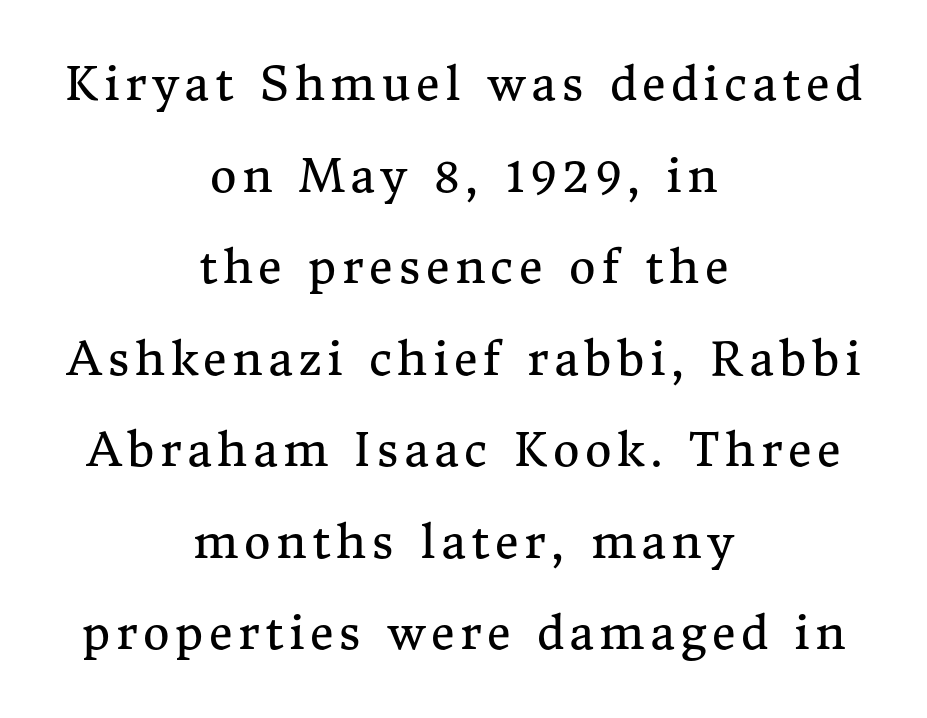
Q: Is the text bold? A: No.
Q: Is the text italic (slanted)? A: No, it is upright.
Q: Is the typeface a serif or a sans-serif typeface? A: Serif.
Q: Is the text underlined? A: No.
Q: How is the paragraph aligned? A: Centered.
Q: Is the spacing between lines tight, normal or loose? A: Loose.
Q: Width (condensed, normal, or wide)? A: Normal.
Q: Stroke contrast? A: Medium.
Q: x-height? A: Medium.
Q: Monospaced? A: No.
